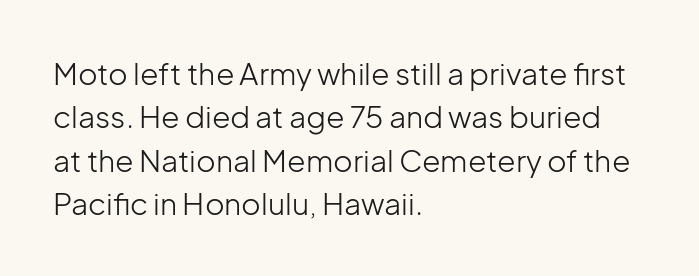
{"serif": "no", "italic": "no", "bold": "no", "weight": "light", "width": "normal", "stroke_contrast": "low", "x_height": "medium", "monospaced": "no", "underline": "no", "align": "left", "line_spacing": "normal", "line_spacing_ratio": 1.45, "letter_spacing": "normal", "letter_spacing_em": 0.0, "glyph_px": 30}
